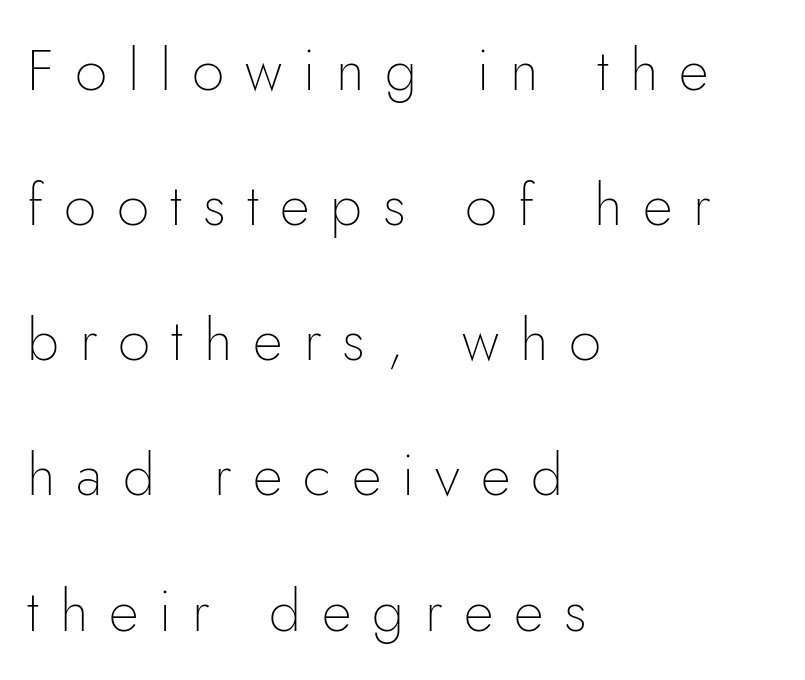
The image shows 58 px thin sans-serif type, upright; set left-aligned, loose line spacing (2.33x), unusually wide letter spacing (+0.36 em), not underlined; low stroke contrast and a small x-height.
